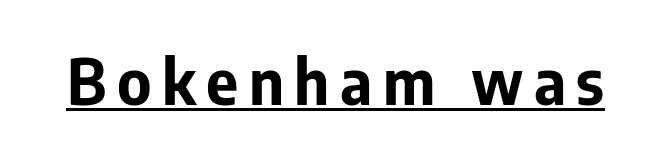
{"serif": "no", "italic": "no", "bold": "yes", "weight": "bold", "width": "normal", "stroke_contrast": "low", "x_height": "medium", "monospaced": "no", "underline": "yes", "glyph_px": 62}
